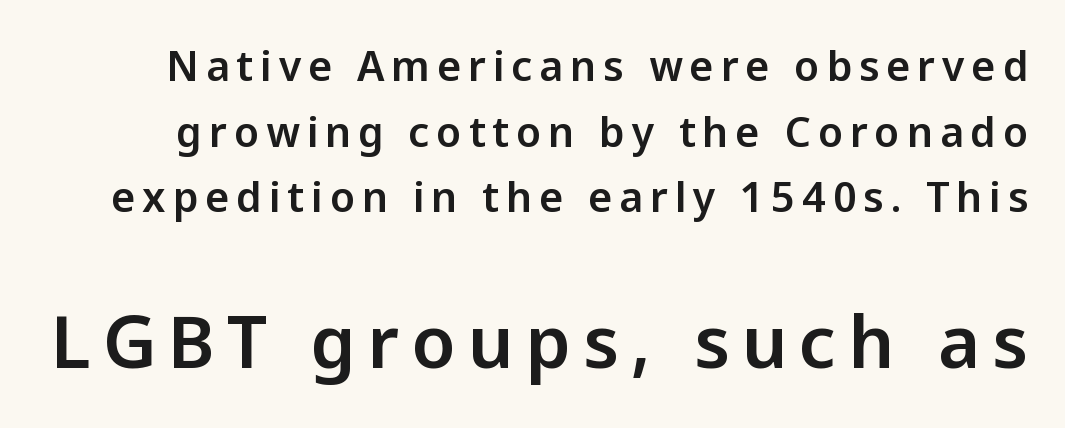
{"serif": "no", "italic": "no", "width": "normal", "stroke_contrast": "low", "x_height": "medium", "monospaced": "no", "underline": "no", "line_spacing": "normal", "line_spacing_ratio": 1.6, "larger_block": "second", "size_ratio": 1.76, "glyph_px": 72}
